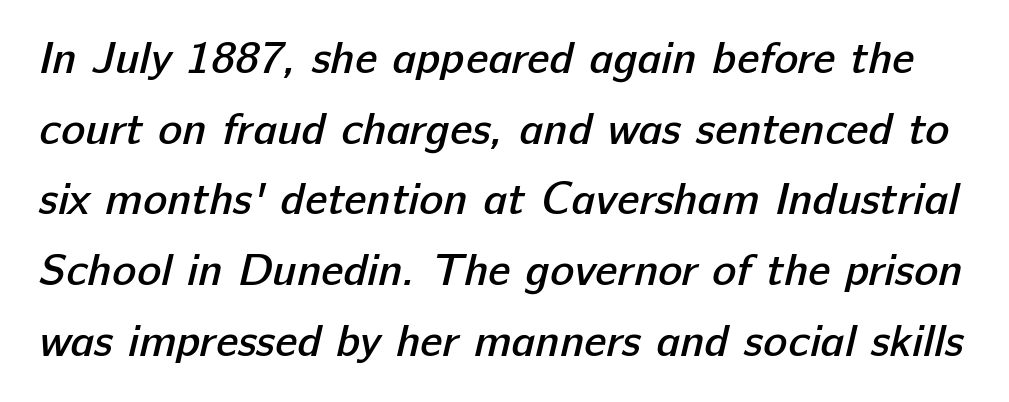
Q: Is the text bold? A: Semi-bold.
Q: Is the typeface a serif or a sans-serif typeface? A: Sans-serif.
Q: Is the text underlined? A: No.
Q: Is the spacing between letters normal or unusually wide? A: Normal.
Q: Is the spacing between lines tight, normal or loose? A: Normal.
Q: Width (condensed, normal, or wide)? A: Normal.
Q: Stroke contrast? A: Low.
Q: x-height? A: Medium.
Q: Monospaced? A: No.
